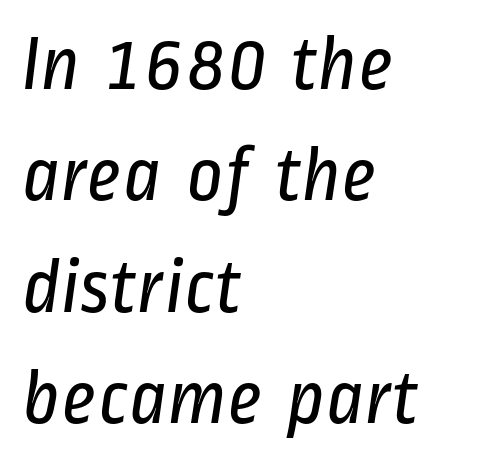
The glyphs in this specimen are sans serif. Compared with typical paragraphs, the rows here are spaced about the same. The cut favours lightness, reaching ordinary text weight at its darkest. A clean baseline with only descenders dipping below it.
